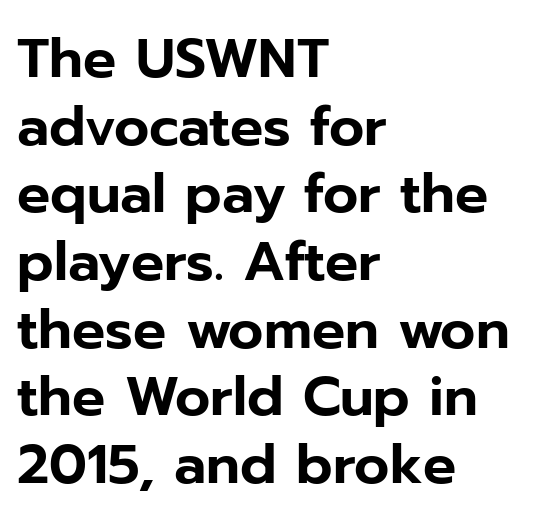
{"serif": "no", "italic": "no", "width": "normal", "stroke_contrast": "low", "x_height": "medium", "monospaced": "no", "underline": "no", "align": "left", "line_spacing_ratio": 1.23, "letter_spacing": "normal", "letter_spacing_em": 0.0, "glyph_px": 55}
